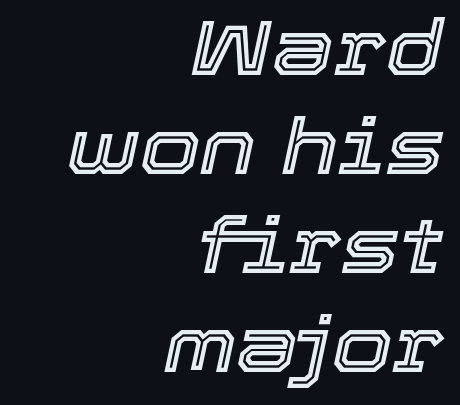
The image shows 78 px text type, italic (leaning right); set right-aligned, normal line spacing (1.27x), normal letter spacing, not underlined; a medium x-height.
